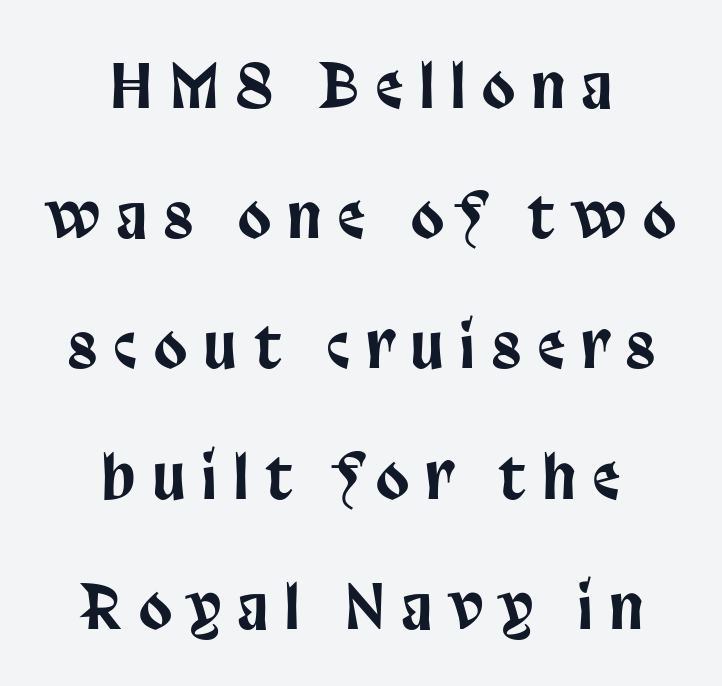
Posture: upright roman. Horizontal alignment here is central, giving a formal, balanced look. Leading: increased. This rendering widens character spacing well past its baseline value.
